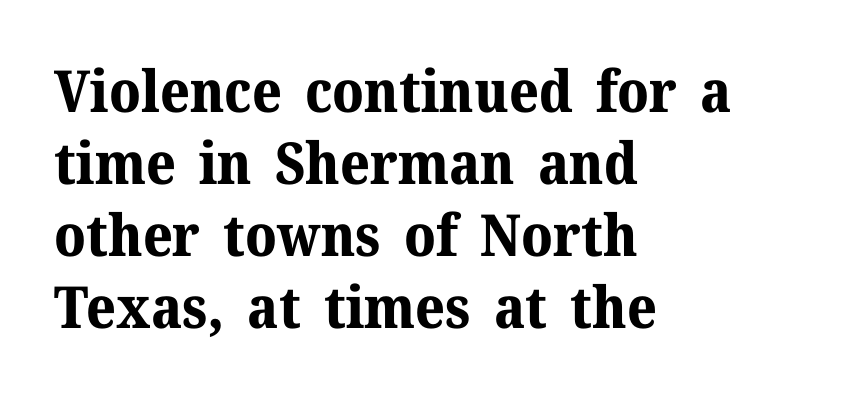
Are there feet on the stems? There are — it's a serif. Character widths vary here, with narrow letters taking less room than wide ones. Every stem runs plumb, perpendicular to the baseline. Strokes here are thick enough to call this a true bold. The text block is weighted toward the left margin, trailing off unevenly rightward. Decoration check: the copy has no underline.
